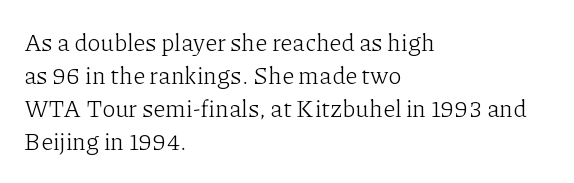
Q: Is the text bold? A: No.
Q: Is the text italic (slanted)? A: No, it is upright.
Q: Is the text underlined? A: No.
Q: How is the paragraph aligned? A: Left-aligned.
Q: Is the spacing between letters normal or unusually wide? A: Normal.
Q: Is the spacing between lines tight, normal or loose? A: Normal.
